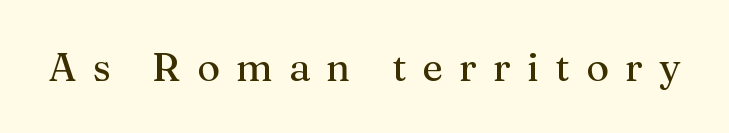
The gap between lines stays unmarked. The line texture is sparse and dotted thanks to wide tracking. Varying glyph widths throughout — classic text-font behaviour. Note: serifs present on the glyphs. This sample uses an upright cut, with every glyph sitting square on the baseline.
